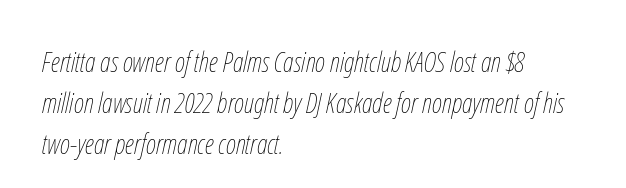
Q: Is the text bold? A: No.
Q: Is the text italic (slanted)? A: Yes, it leans right by about 12 degrees.
Q: Is the text underlined? A: No.
Q: How is the paragraph aligned? A: Left-aligned.
Q: Is the spacing between letters normal or unusually wide? A: Normal.
Q: Is the spacing between lines tight, normal or loose? A: Normal.
Q: Width (condensed, normal, or wide)? A: Condensed.
Q: Stroke contrast? A: Low.
Q: x-height? A: Medium.
Q: Monospaced? A: No.
